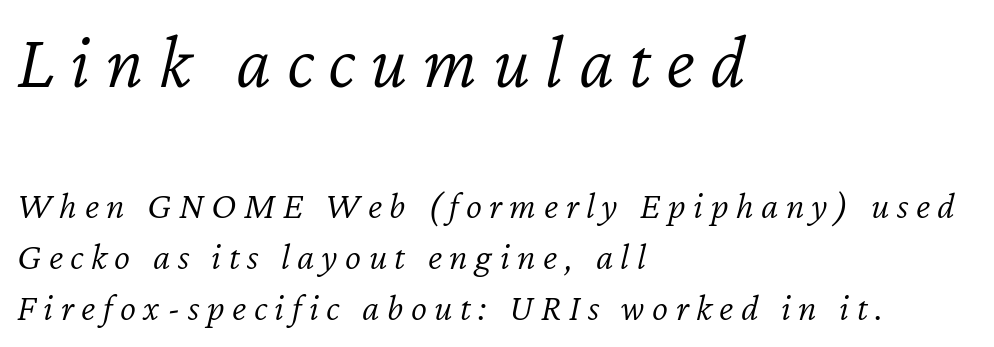
The image shows 77 px light type, italic (leaning right); set left-aligned, normal line spacing (1.35x), unusually wide letter spacing (+0.2 em), not underlined; the first (top) block is 2.03x larger; low stroke contrast and a medium x-height.
